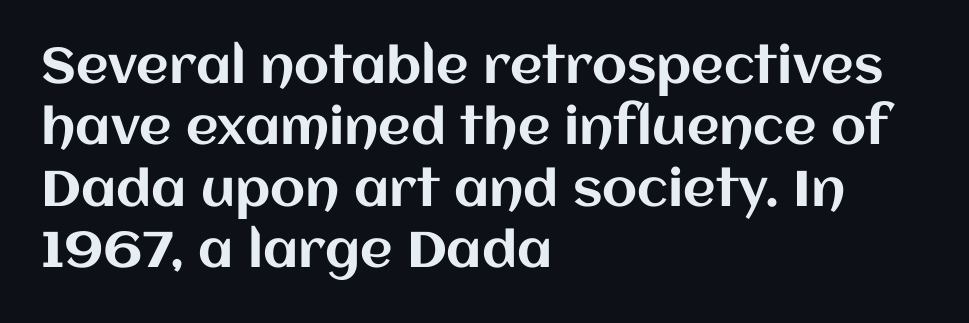
Q: Is the text italic (slanted)? A: No, it is upright.
Q: Is the text underlined? A: No.
Q: How is the paragraph aligned? A: Left-aligned.
Q: Is the spacing between letters normal or unusually wide? A: Normal.
Q: Width (condensed, normal, or wide)? A: Normal.
Q: Stroke contrast? A: Medium.
Q: x-height? A: Large.
Q: Monospaced? A: No.
